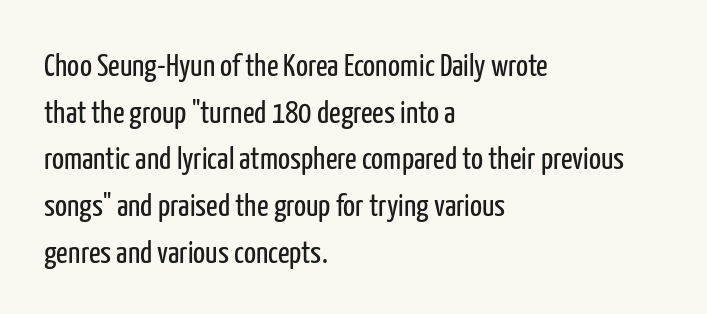
Q: Is the text bold? A: No.
Q: Is the text italic (slanted)? A: No, it is upright.
Q: Is the typeface a serif or a sans-serif typeface? A: Sans-serif.
Q: Is the text underlined? A: No.
Q: How is the paragraph aligned? A: Left-aligned.
Q: Is the spacing between letters normal or unusually wide? A: Normal.
Q: Is the spacing between lines tight, normal or loose? A: Normal.
Q: Width (condensed, normal, or wide)? A: Condensed.
Q: Stroke contrast? A: Low.
Q: x-height? A: Medium.
Q: Monospaced? A: No.
